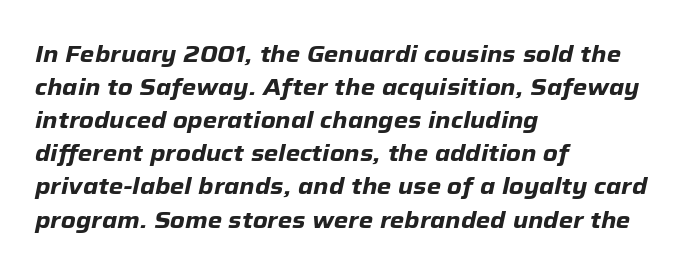
Rendered with sloped, italic letterforms. Lines of text with bare space underneath. There is no visible air inserted between adjacent glyphs. I'd describe the lettering as bold — thick and assertive. Vertical spacing — default.
